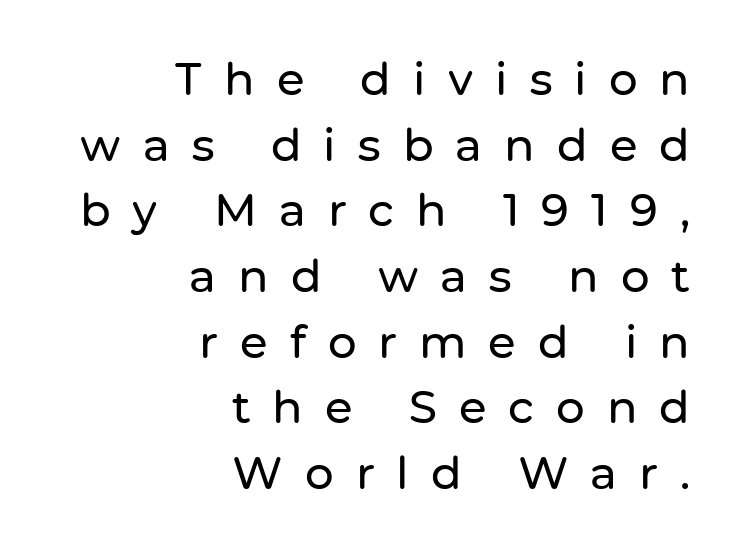
The glyphs are unaccompanied by any horizontal stroke below them. Is this a fixed-width face? No — the glyphs have proportional, varying widths. This sample is right-justified, so line beginnings fall wherever the words allow. Words appear elongated and porous because spacing is wide.
